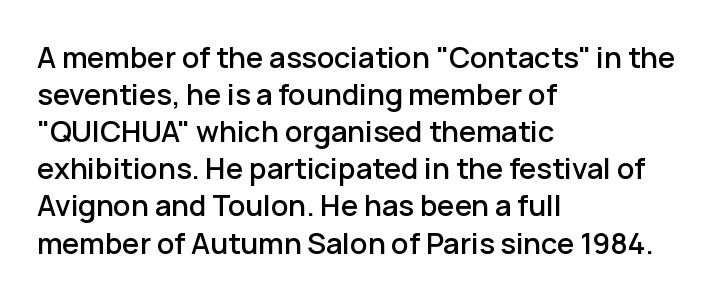
{"serif": "no", "italic": "no", "width": "normal", "stroke_contrast": "low", "x_height": "medium", "monospaced": "no", "underline": "no", "align": "left", "line_spacing": "normal", "line_spacing_ratio": 1.28, "letter_spacing": "normal", "letter_spacing_em": 0.0, "glyph_px": 29}
